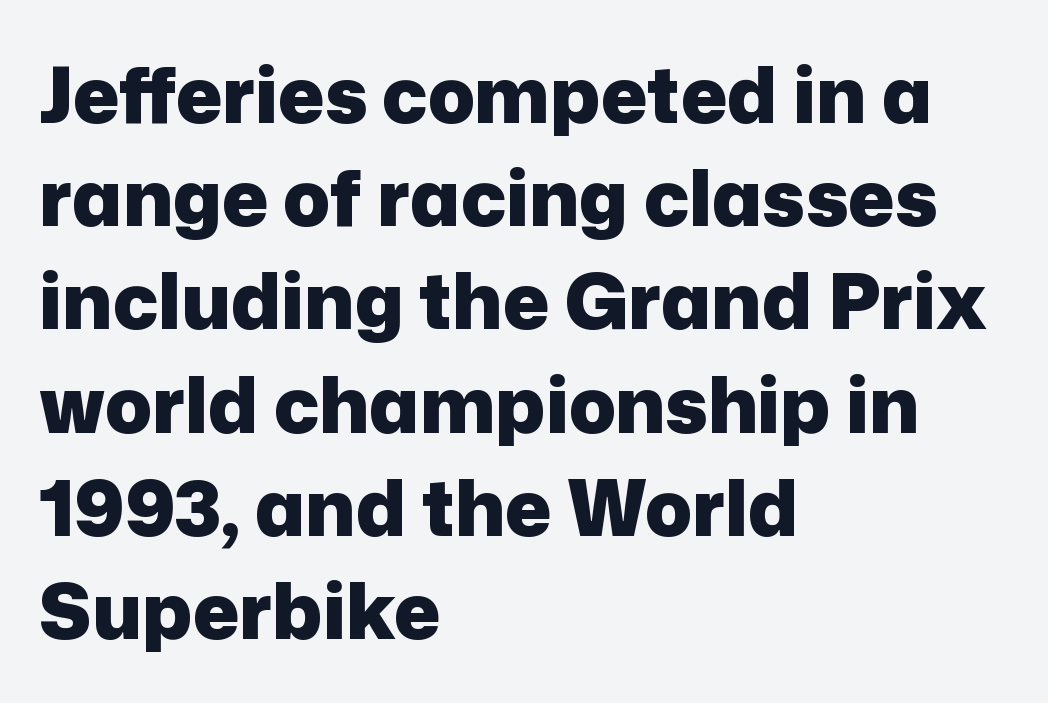
Q: Is the text bold? A: Yes.
Q: Is the text italic (slanted)? A: No, it is upright.
Q: Is the typeface a serif or a sans-serif typeface? A: Sans-serif.
Q: Is the text underlined? A: No.
Q: How is the paragraph aligned? A: Left-aligned.
Q: Is the spacing between letters normal or unusually wide? A: Normal.
Q: Is the spacing between lines tight, normal or loose? A: Normal.
Q: Width (condensed, normal, or wide)? A: Normal.
Q: Stroke contrast? A: Low.
Q: x-height? A: Medium.
Q: Monospaced? A: No.
